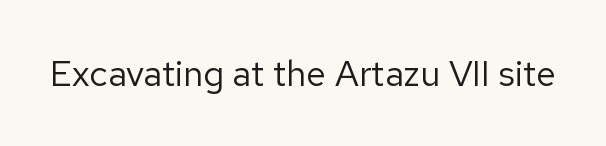
The image shows 36 px regular-weight sans-serif type, upright; set normal letter spacing, not underlined; low stroke contrast and a medium x-height.
